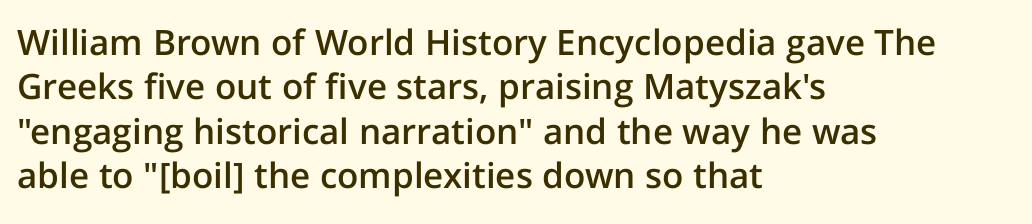
Q: Is the text bold? A: Semi-bold.
Q: Is the text italic (slanted)? A: No, it is upright.
Q: Is the typeface a serif or a sans-serif typeface? A: Sans-serif.
Q: Is the text underlined? A: No.
Q: How is the paragraph aligned? A: Left-aligned.
Q: Is the spacing between letters normal or unusually wide? A: Normal.
Q: Is the spacing between lines tight, normal or loose? A: Normal.
Q: Width (condensed, normal, or wide)? A: Normal.
Q: Stroke contrast? A: Low.
Q: x-height? A: Medium.
Q: Monospaced? A: No.
